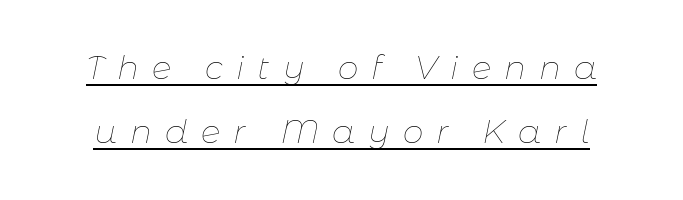
Each stroke keeps to a modest, everyday thickness or less. Underline: present. Loosely led — the rows are spread out. The face used here is rendered with a markedly widened letterfit. The font's italic variant was chosen for this text. This sample has the flowing, uneven cadence of proportional lettering.
